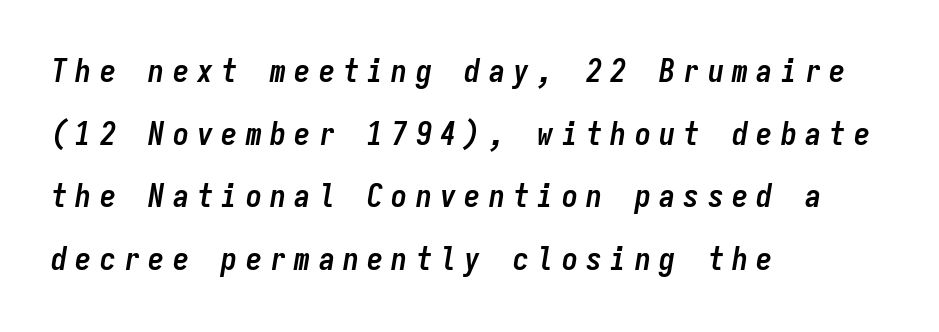
{"italic": "yes", "lean": "right", "slant_degrees": 9, "bold": "yes", "weight": "semibold", "width": "condensed", "stroke_contrast": "low", "x_height": "medium", "monospaced": "yes", "underline": "no", "align": "left", "line_spacing": "loose", "line_spacing_ratio": 1.96, "letter_spacing": "wide", "letter_spacing_em": 0.26, "glyph_px": 32}
